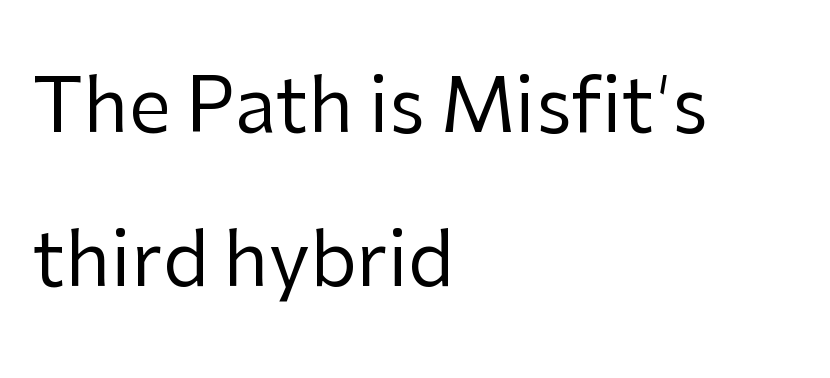
The image shows 75 px regular-weight sans-serif type, upright; set left-aligned, loose line spacing (2.05x), normal letter spacing, not underlined; low stroke contrast and a medium x-height.
